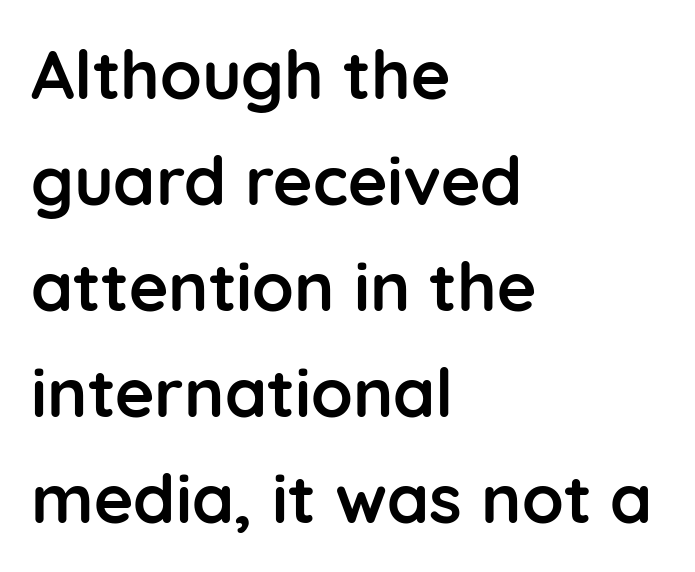
The letterforms sit shoulder to shoulder at normal distance. Letterform terminals end flat and unadorned throughout the passage. A typesetter would call this leading conventional body-copy spacing. Nope, not italic — everything's standing straight.
